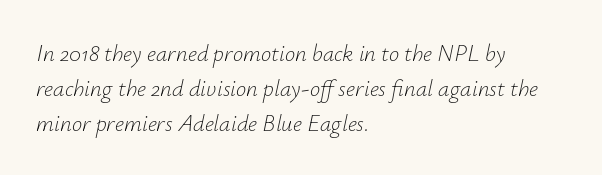
Stems here are at most as thick as an everyday book face. Evenly set lines give the paragraph a standard silhouette. The text block is weighted toward the left margin, trailing off unevenly rightward. The space beneath each line is pristine and unruled. The axis of the letterforms is tilted away from vertical.
